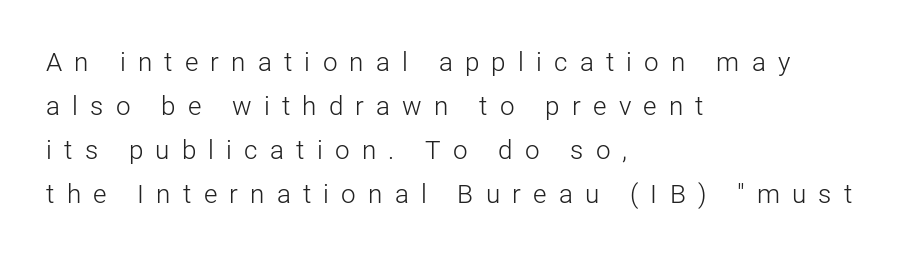
The letterforms stand isolated, each surrounded by extra space. The vertical gap from one line to the next is medium. Ordinary non-slanted type is in use. Nothing heavy about these letters — not bold at all. Has an underline been added? It has not. The paragraph has a hard left edge and a soft right edge.
